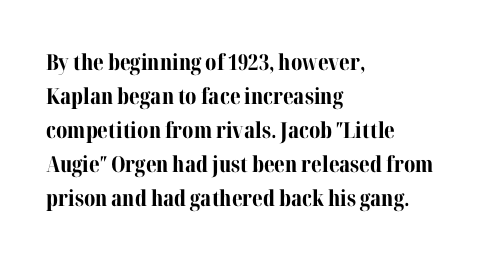
The image shows 22 px bold type, upright; set left-aligned, normal line spacing (1.55x), normal letter spacing, not underlined.
